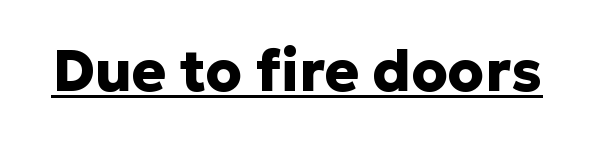
{"serif": "no", "italic": "no", "bold": "yes", "weight": "heavy", "width": "normal", "stroke_contrast": "low", "x_height": "medium", "monospaced": "no", "underline": "yes", "letter_spacing": "normal", "letter_spacing_em": 0.0, "glyph_px": 58}
